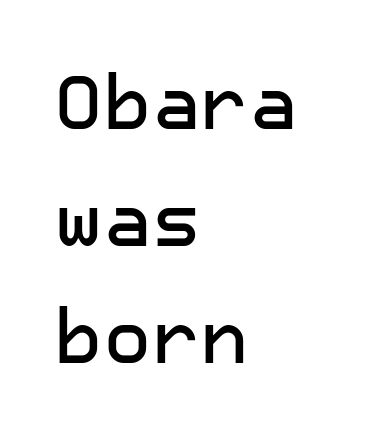
This rendering features lettering with no underline. A sans-serif font was chosen for this passage. A roman cut, with each character standing at attention. Evenly set lines give the paragraph a standard silhouette. Left-aligned paragraph, ragged on the right.
